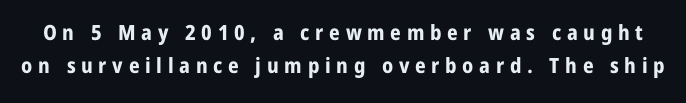
Q: Is the text bold? A: Yes.
Q: Is the text italic (slanted)? A: No, it is upright.
Q: Is the text underlined? A: No.
Q: Is the spacing between letters normal or unusually wide? A: Unusually wide.
Q: Is the spacing between lines tight, normal or loose? A: Normal.
